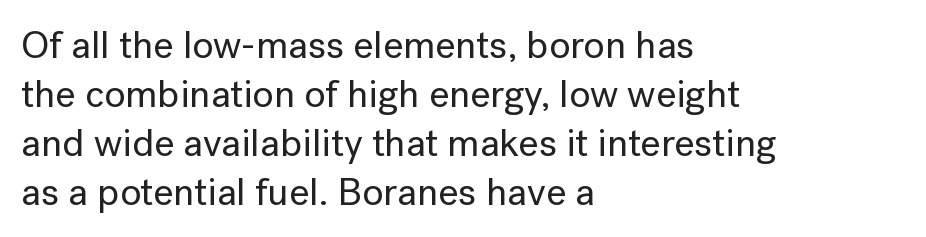
The image shows 39 px sans-serif type, upright; set left-aligned, normal line spacing (1.26x), normal letter spacing, not underlined; low stroke contrast and a medium x-height.
